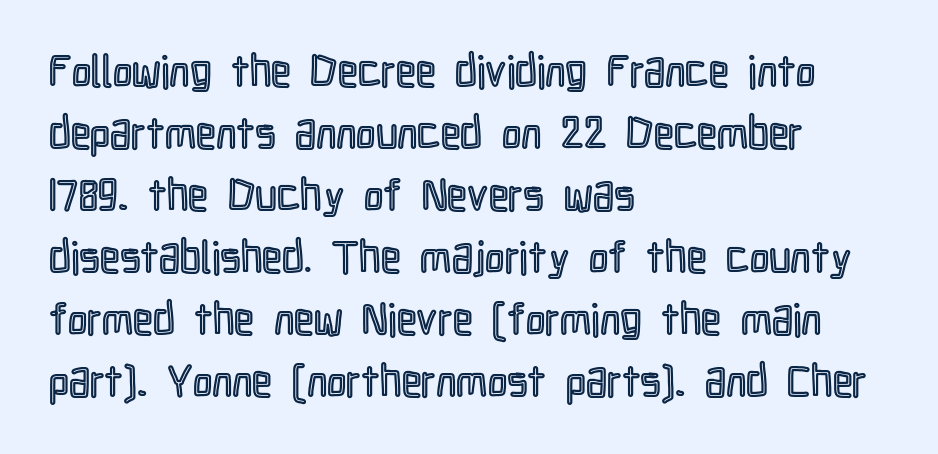
{"italic": "no", "width": "condensed", "x_height": "medium", "monospaced": "no", "underline": "no", "align": "left", "line_spacing": "normal", "line_spacing_ratio": 1.41, "letter_spacing": "normal", "letter_spacing_em": 0.0, "glyph_px": 44}
